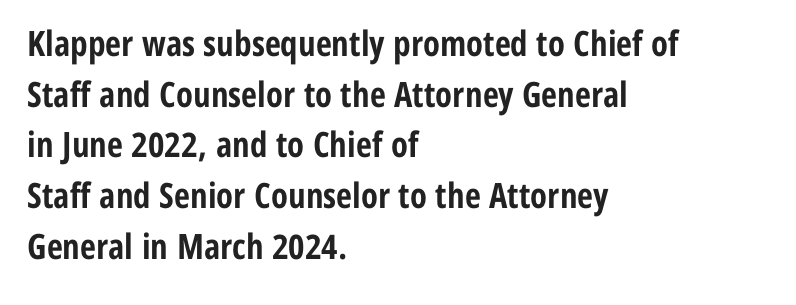
The rendering uses natural spacing where letterforms have individual widths. Is this a sans? Yes — the strokes have no serifs. You can tell it's not italic because the verticals are truly vertical. Is there much room between lines? A standard amount, neither cramped nor airy. If you drew a ruler down the left edge, every line would touch it. Lines of text with bare space underneath.
